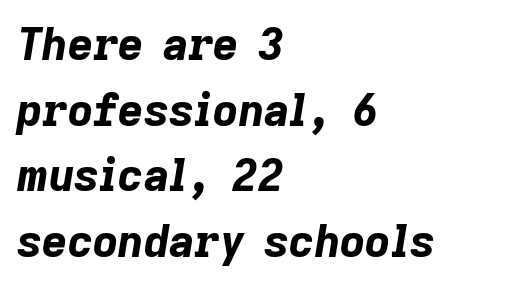
{"italic": "yes", "lean": "right", "slant_degrees": 9, "bold": "yes", "weight": "bold", "width": "normal", "stroke_contrast": "low", "x_height": "medium", "monospaced": "no", "underline": "no", "align": "left", "line_spacing": "normal", "line_spacing_ratio": 1.49, "letter_spacing": "normal", "letter_spacing_em": 0.0, "glyph_px": 44}
